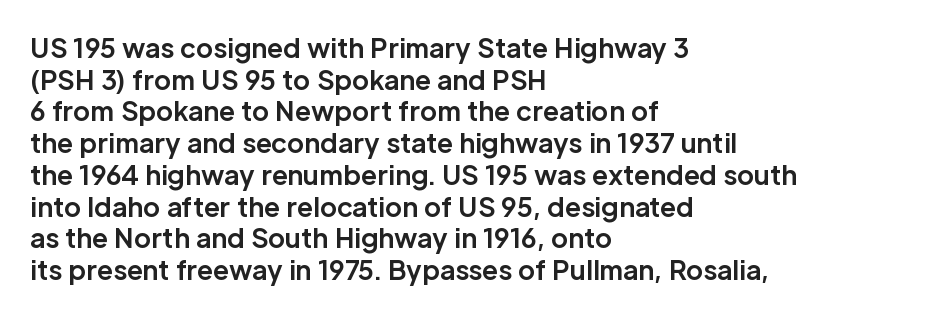
Q: Is the text bold? A: Yes.
Q: Is the text italic (slanted)? A: No, it is upright.
Q: Is the text underlined? A: No.
Q: How is the paragraph aligned? A: Left-aligned.
Q: Is the spacing between letters normal or unusually wide? A: Normal.
